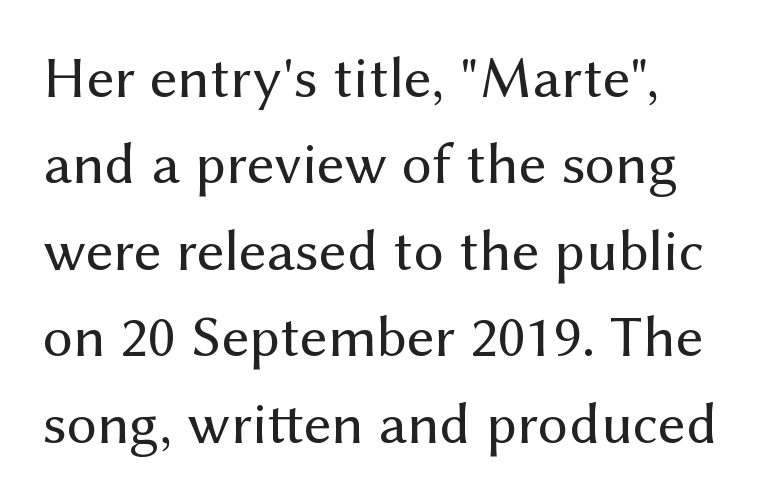
{"serif": "no", "italic": "no", "bold": "no", "weight": "regular", "width": "normal", "stroke_contrast": "medium", "x_height": "medium", "monospaced": "no", "underline": "no", "align": "left", "line_spacing": "normal", "line_spacing_ratio": 1.44, "letter_spacing": "normal", "letter_spacing_em": 0.0, "glyph_px": 60}
